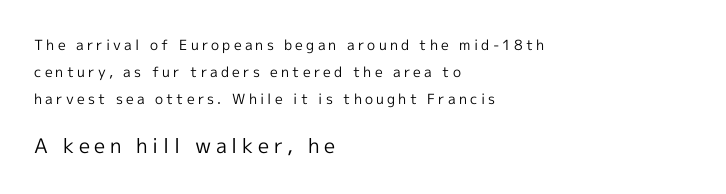
Top chunk: small. Bottom chunk: large. The space directly below the letters is spotless. A typesetter would call this leading open, well beyond the default. The rag falls on the right side of this text block. The characters are drawn with everyday or finer stroke widths. Short note: letters widely spaced.
